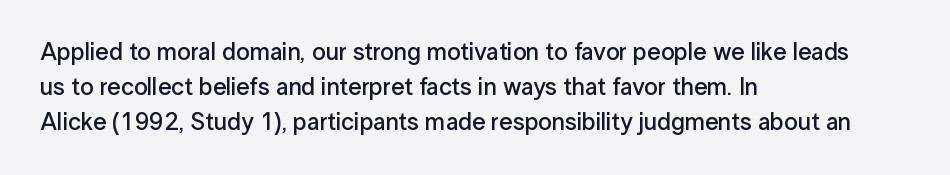
{"italic": "no", "bold": "semi", "underline": "no", "align": "left", "line_spacing": "normal", "line_spacing_ratio": 1.45, "letter_spacing": "normal", "letter_spacing_em": 0.0, "glyph_px": 24}
